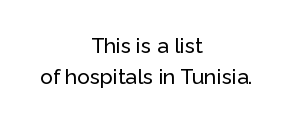
The image shows 21 px text type, upright; set centered, normal line spacing (1.49x), normal letter spacing, not underlined.
